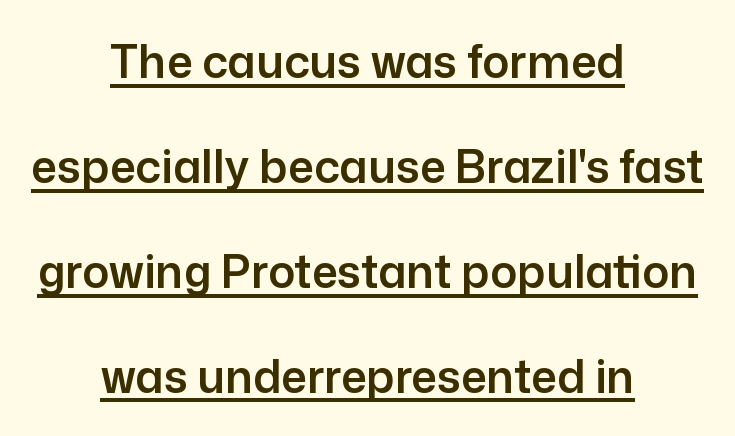
The font's upright variant was chosen for this text. Is there an underline? Yes — a line sits under the letters. In terms of letterform style, serifs are entirely absent. The line-height multiplier appears high, well above default.
